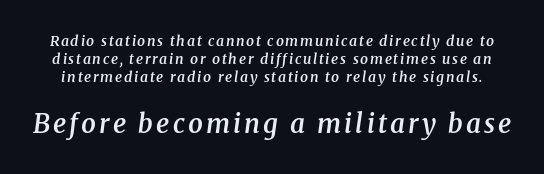
{"italic": "yes", "lean": "right", "slant_degrees": 8, "bold": "semi", "underline": "no", "line_spacing": "normal", "line_spacing_ratio": 1.3, "larger_block": "second", "size_ratio": 1.86, "glyph_px": 26}
